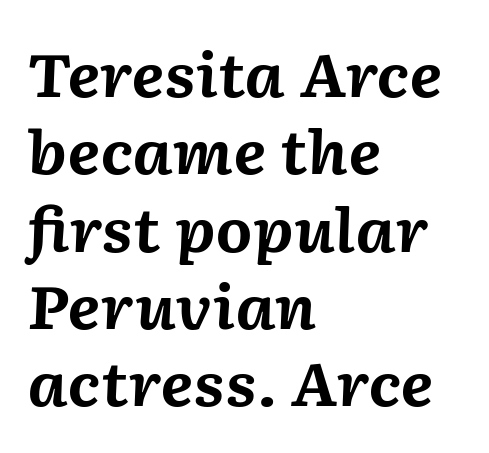
{"italic": "yes", "lean": "right", "slant_degrees": 2, "bold": "yes", "weight": "bold", "width": "normal", "stroke_contrast": "medium", "x_height": "medium", "monospaced": "no", "underline": "no", "align": "left", "line_spacing": "normal", "line_spacing_ratio": 1.31, "letter_spacing": "normal", "letter_spacing_em": 0.0, "glyph_px": 59}
